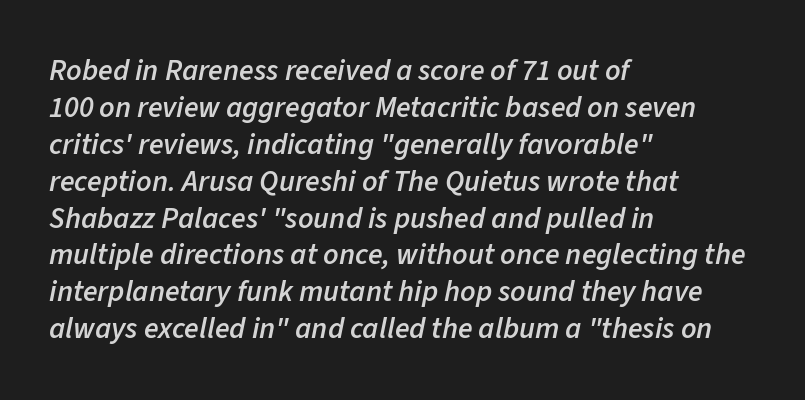
The image shows 30 px semibold type, italic (leaning right); set left-aligned, line spacing 1.23x, normal letter spacing, not underlined; low stroke contrast and a medium x-height.
